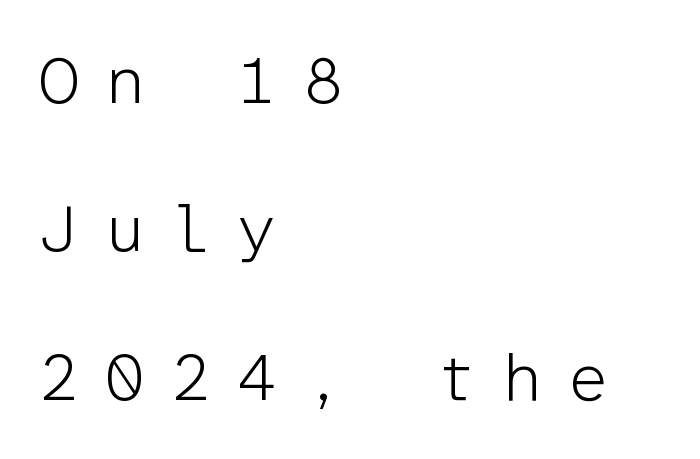
{"serif": "no", "italic": "no", "bold": "no", "weight": "light", "width": "normal", "stroke_contrast": "low", "x_height": "medium", "monospaced": "yes", "underline": "no", "align": "left", "line_spacing": "loose", "line_spacing_ratio": 2.25, "letter_spacing": "wide", "letter_spacing_em": 0.37, "glyph_px": 66}
